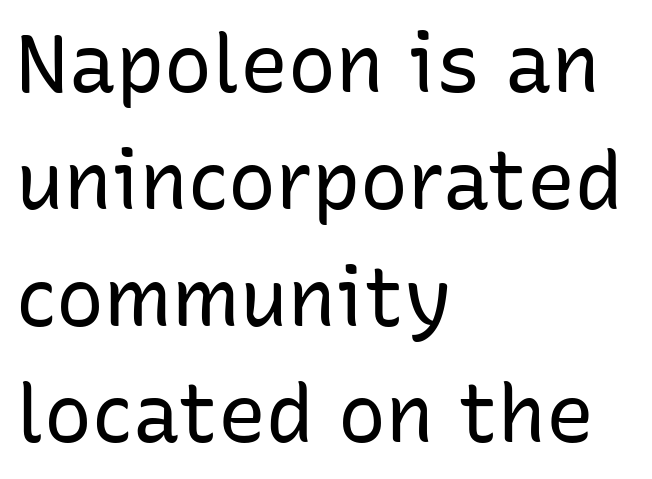
Q: Is the text bold? A: No.
Q: Is the text italic (slanted)? A: No, it is upright.
Q: Is the typeface a serif or a sans-serif typeface? A: Sans-serif.
Q: Is the text underlined? A: No.
Q: How is the paragraph aligned? A: Left-aligned.
Q: Is the spacing between letters normal or unusually wide? A: Normal.
Q: Is the spacing between lines tight, normal or loose? A: Normal.
Q: Width (condensed, normal, or wide)? A: Normal.
Q: Stroke contrast? A: Low.
Q: x-height? A: Medium.
Q: Monospaced? A: No.
